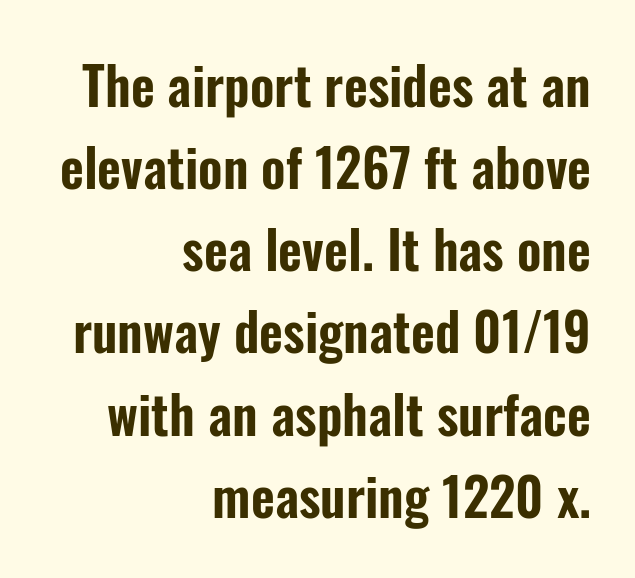
Q: Is the text italic (slanted)? A: No, it is upright.
Q: Is the typeface a serif or a sans-serif typeface? A: Sans-serif.
Q: Is the text underlined? A: No.
Q: How is the paragraph aligned? A: Right-aligned.
Q: Is the spacing between letters normal or unusually wide? A: Normal.
Q: Is the spacing between lines tight, normal or loose? A: Normal.
Q: Width (condensed, normal, or wide)? A: Condensed.
Q: Stroke contrast? A: Low.
Q: x-height? A: Medium.
Q: Monospaced? A: No.
